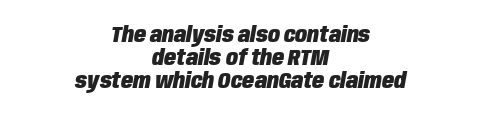
The typesetting leans heavy: a genuine bold. Plain, unruled lines of type. The lines are quadded center. Notice how the stems are inclined rather than vertical — that's the hallmark of italics.
